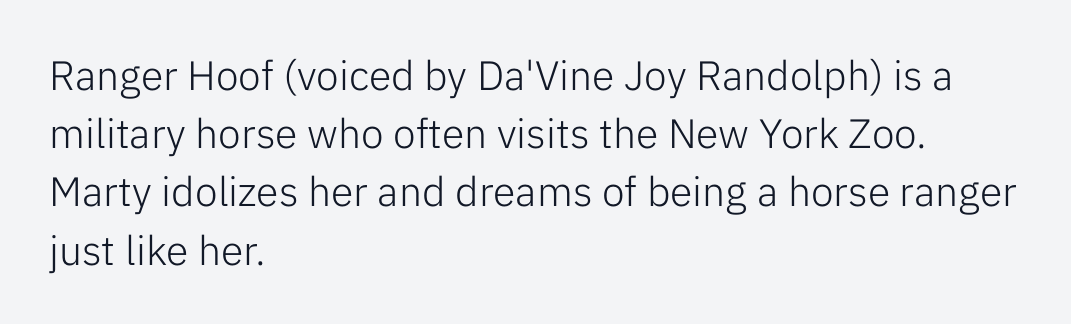
These glyphs show unthickened strokes, regular width or finer. Standard letterfit; no display-style spreading of the glyphs. Is there much room between lines? A standard amount, neither cramped nor airy. Line beginnings align vertically; line endings do not. The passage shown is not underscored anywhere.
